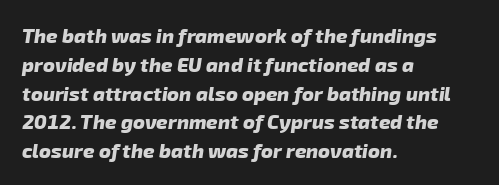
Q: Is the text bold? A: Yes.
Q: Is the text underlined? A: No.
Q: How is the paragraph aligned? A: Left-aligned.
Q: Is the spacing between letters normal or unusually wide? A: Normal.
Q: Is the spacing between lines tight, normal or loose? A: Normal.
